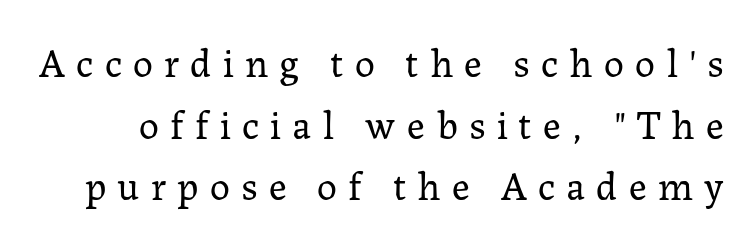
These lines are rendered in a variable-pitch font. Classification — serif. Is there much room between lines? A standard amount, neither cramped nor airy. Anything drawn beneath the words? Only blank space. Quick note: not italic, upright. Bold? No — there's no thickening of the strokes.
